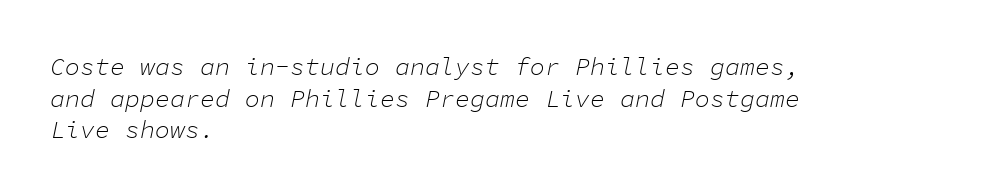
{"italic": "yes", "lean": "right", "slant_degrees": 11, "bold": "no", "underline": "no", "align": "left", "line_spacing": "normal", "line_spacing_ratio": 1.27, "letter_spacing": "normal", "letter_spacing_em": 0.0, "glyph_px": 25}
